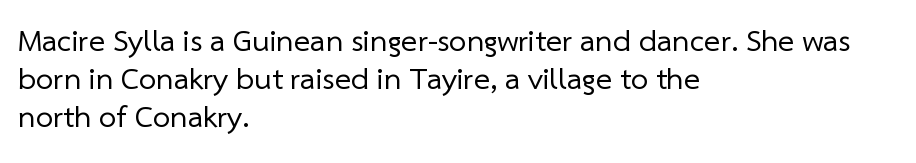
{"serif": "no", "bold": "no", "weight": "regular", "width": "normal", "stroke_contrast": "low", "x_height": "medium", "monospaced": "no", "underline": "no", "align": "left", "line_spacing_ratio": 1.23, "letter_spacing": "normal", "letter_spacing_em": 0.0, "glyph_px": 31}
